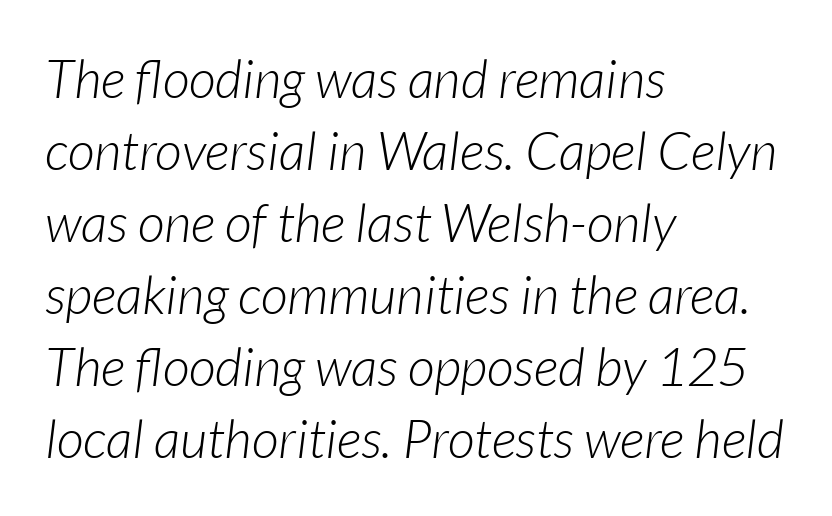
Q: Is the text bold? A: No.
Q: Is the text italic (slanted)? A: Yes, it leans right by about 7 degrees.
Q: Is the text underlined? A: No.
Q: How is the paragraph aligned? A: Left-aligned.
Q: Is the spacing between letters normal or unusually wide? A: Normal.
Q: Is the spacing between lines tight, normal or loose? A: Normal.
Q: Width (condensed, normal, or wide)? A: Normal.
Q: Stroke contrast? A: Low.
Q: x-height? A: Medium.
Q: Monospaced? A: No.
